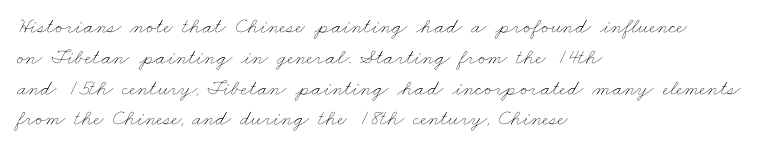
{"bold": "no", "underline": "no", "align": "left", "line_spacing": "normal", "line_spacing_ratio": 1.4, "letter_spacing": "normal", "letter_spacing_em": 0.0, "glyph_px": 22}
